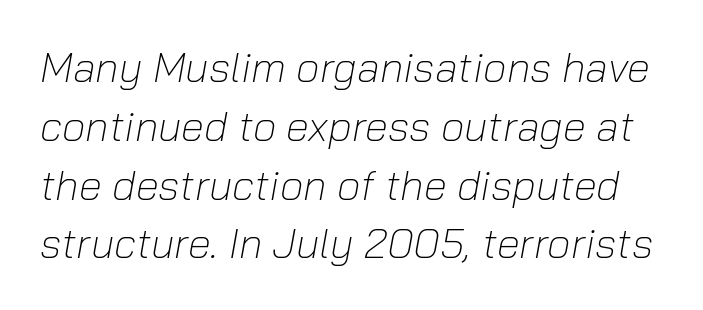
The image shows 42 px light type, italic (leaning right); set normal line spacing (1.4x), normal letter spacing, not underlined; low stroke contrast and a medium x-height.
